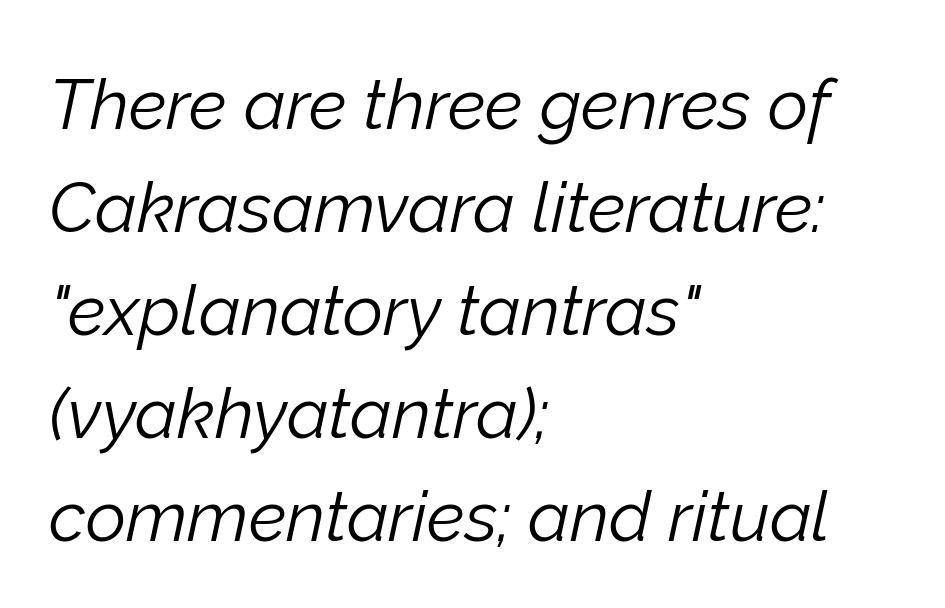
The string is rendered with underlining switched off. A light-to-regular cut is what we see here. Looking at the ascenders, they clearly lean. Short note: letters normally spaced. Leading: standard.
